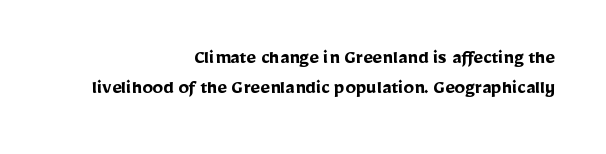
All the whitespace from short lines collects on the left. The strokes are fattened all the way to bold. The rendering uses a moderate line-height, typical for paragraphs. Ordinary non-slanted type is in use.
